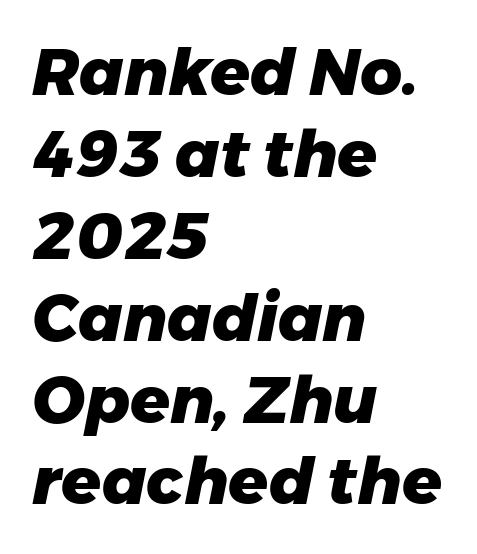
The image shows 65 px heavy type, italic (leaning right); set left-aligned, normal line spacing (1.26x), normal letter spacing, not underlined; low stroke contrast and a medium x-height.
